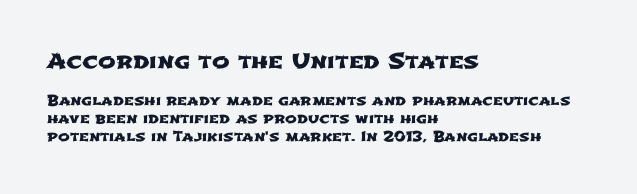
The image shows 21 px text type; set left-aligned, normal line spacing (1.3x), normal letter spacing, not underlined; the first (top) block is 1.5x larger.
